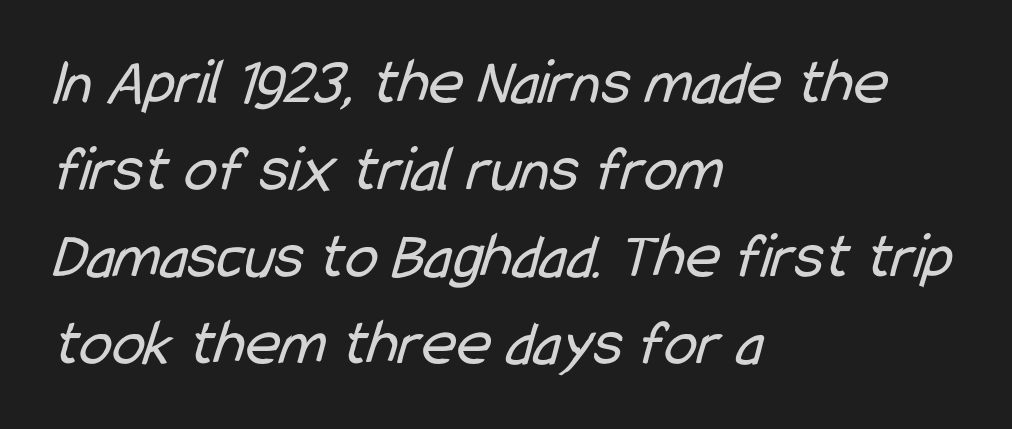
{"serif": "no", "bold": "no", "weight": "regular", "width": "condensed", "stroke_contrast": "low", "x_height": "medium", "monospaced": "no", "underline": "no", "align": "left", "line_spacing": "normal", "line_spacing_ratio": 1.32, "letter_spacing": "normal", "letter_spacing_em": 0.0, "glyph_px": 66}
